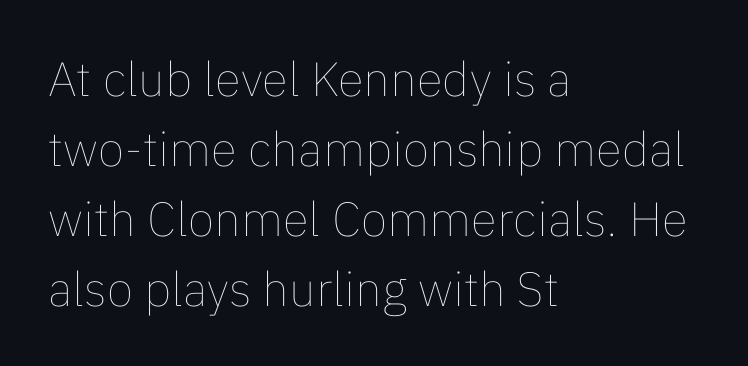
Q: Is the text bold? A: No.
Q: Is the text italic (slanted)? A: No, it is upright.
Q: Is the text underlined? A: No.
Q: How is the paragraph aligned? A: Left-aligned.
Q: Is the spacing between letters normal or unusually wide? A: Normal.
Q: Is the spacing between lines tight, normal or loose? A: Normal.
Q: Width (condensed, normal, or wide)? A: Normal.
Q: Stroke contrast? A: Low.
Q: x-height? A: Medium.
Q: Monospaced? A: No.
